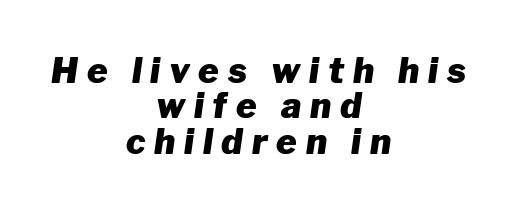
{"italic": "yes", "lean": "right", "slant_degrees": 8, "bold": "yes", "weight": "heavy", "width": "normal", "stroke_contrast": "low", "x_height": "medium", "monospaced": "no", "underline": "no", "align": "center", "line_spacing": "tight", "line_spacing_ratio": 1.01, "letter_spacing": "wide", "letter_spacing_em": 0.25, "glyph_px": 35}
